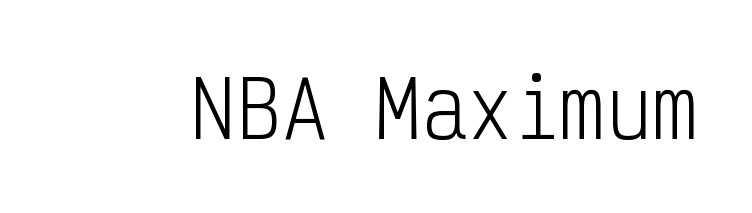
{"serif": "no", "italic": "no", "bold": "no", "weight": "light", "width": "condensed", "stroke_contrast": "low", "x_height": "medium", "monospaced": "yes", "underline": "no", "letter_spacing": "normal", "letter_spacing_em": 0.0, "glyph_px": 77}
